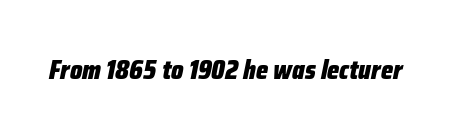
Q: Is the text bold? A: Yes.
Q: Is the text italic (slanted)? A: Yes, it leans right by about 12 degrees.
Q: Is the text underlined? A: No.
Q: Is the spacing between letters normal or unusually wide? A: Normal.
